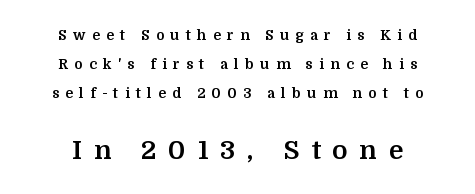
The image shows 26 px bold type, upright; set loose line spacing (2.08x), unusually wide letter spacing (+0.45 em), not underlined; the second (bottom) block is 1.86x larger.
